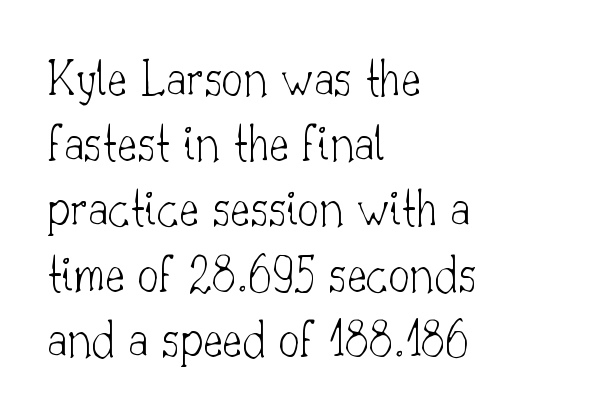
The image shows 53 px thin serif type, upright; set left-aligned, line spacing 1.23x, normal letter spacing, not underlined; low stroke contrast and a small x-height.
